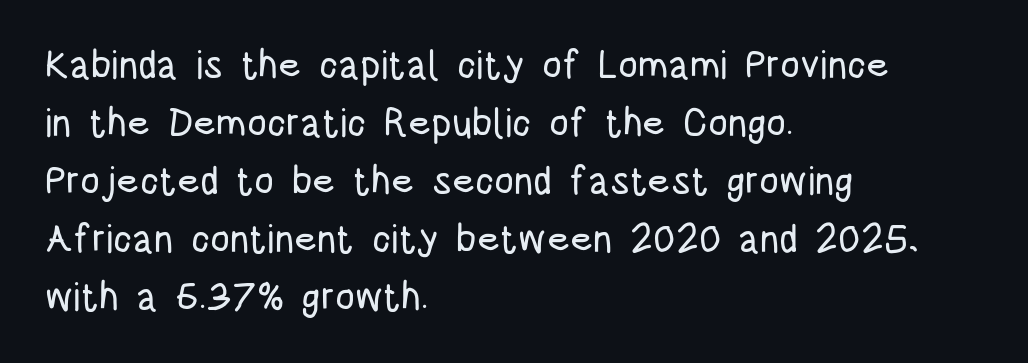
Q: Is the text italic (slanted)? A: No, it is upright.
Q: Is the typeface a serif or a sans-serif typeface? A: Sans-serif.
Q: Is the text underlined? A: No.
Q: How is the paragraph aligned? A: Left-aligned.
Q: Is the spacing between letters normal or unusually wide? A: Normal.
Q: Is the spacing between lines tight, normal or loose? A: Normal.
Q: Width (condensed, normal, or wide)? A: Condensed.
Q: Stroke contrast? A: Low.
Q: x-height? A: Large.
Q: Monospaced? A: No.
